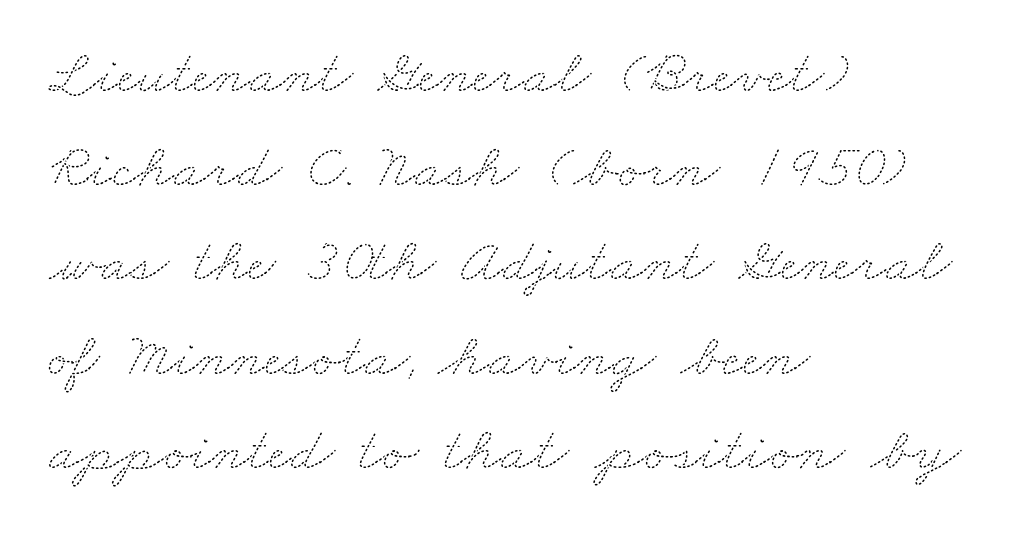
{"bold": "no", "weight": "thin", "width": "wide", "stroke_contrast": "medium", "x_height": "small", "monospaced": "no", "underline": "no", "align": "left", "line_spacing": "normal", "line_spacing_ratio": 1.52, "letter_spacing": "normal", "letter_spacing_em": 0.0, "glyph_px": 62}
